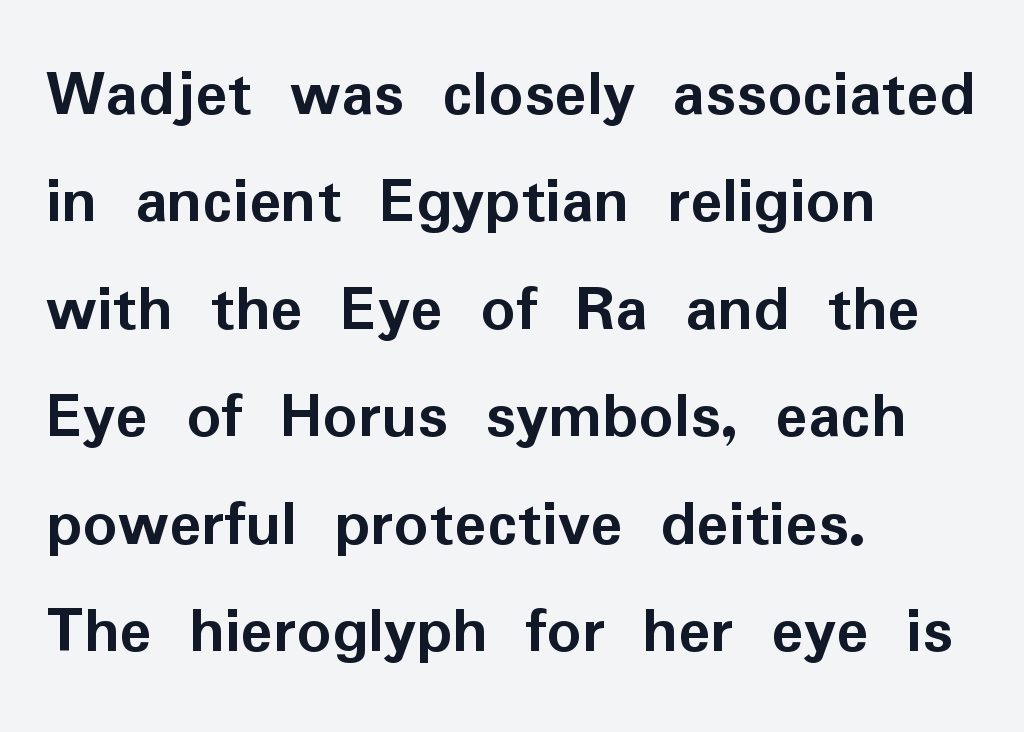
The image shows 68 px semibold sans-serif type, upright; set left-aligned, normal line spacing (1.58x), normal letter spacing, not underlined; low stroke contrast and a medium x-height.
